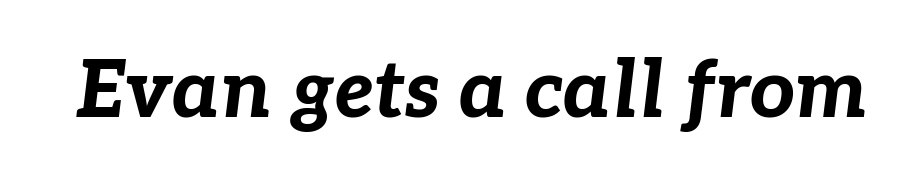
Q: Is the text bold? A: Yes.
Q: Is the text italic (slanted)? A: Yes, it leans right by about 7 degrees.
Q: Is the text underlined? A: No.
Q: Is the spacing between letters normal or unusually wide? A: Normal.
Q: Width (condensed, normal, or wide)? A: Normal.
Q: Stroke contrast? A: Low.
Q: x-height? A: Medium.
Q: Monospaced? A: No.
